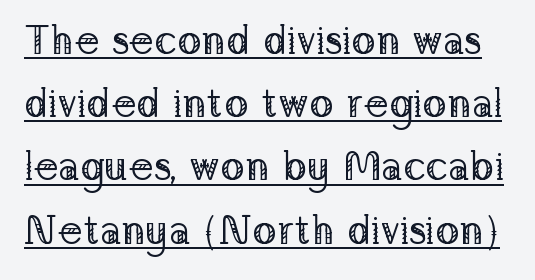
Q: Is the text bold? A: No.
Q: Is the text italic (slanted)? A: No, it is upright.
Q: Is the typeface a serif or a sans-serif typeface? A: Serif.
Q: Is the text underlined? A: Yes.
Q: Is the spacing between letters normal or unusually wide? A: Normal.
Q: Is the spacing between lines tight, normal or loose? A: Normal.
Q: Width (condensed, normal, or wide)? A: Normal.
Q: Stroke contrast? A: Low.
Q: x-height? A: Medium.
Q: Monospaced? A: No.
